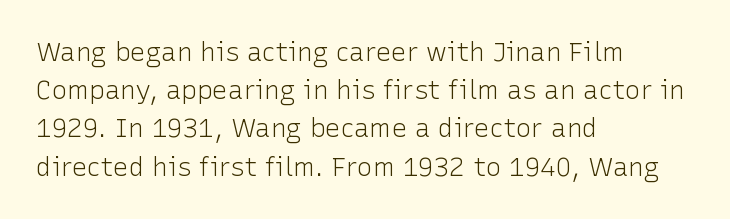
The vertical gap from one line to the next is medium. Quick note: underline off. The characters are drawn with everyday or finer stroke widths. A typesetter would mark this as roman, not italic. Caption: multi-line text, flush left, ragged right.
